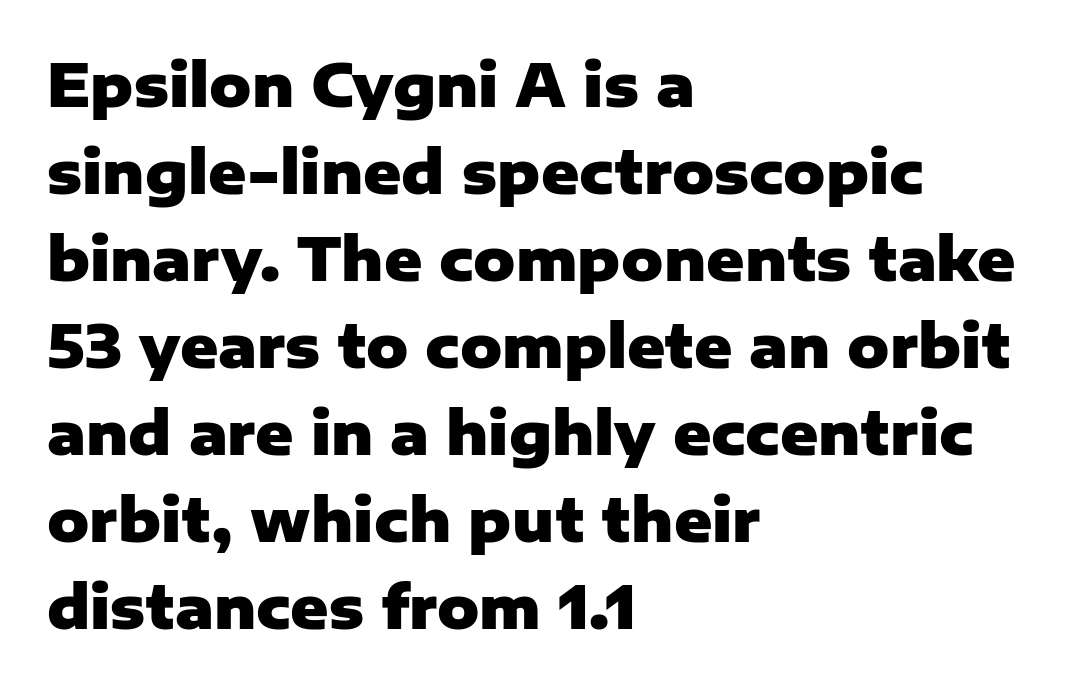
Q: Is the text bold? A: Yes.
Q: Is the text italic (slanted)? A: No, it is upright.
Q: Is the typeface a serif or a sans-serif typeface? A: Sans-serif.
Q: Is the text underlined? A: No.
Q: How is the paragraph aligned? A: Left-aligned.
Q: Is the spacing between letters normal or unusually wide? A: Normal.
Q: Is the spacing between lines tight, normal or loose? A: Normal.
Q: Width (condensed, normal, or wide)? A: Normal.
Q: Stroke contrast? A: Low.
Q: x-height? A: Medium.
Q: Monospaced? A: No.
